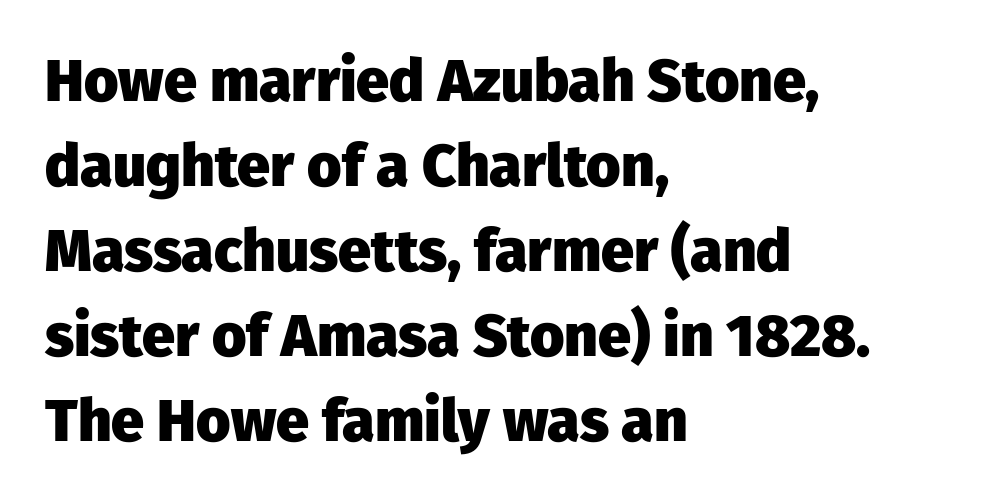
Students, observe: this is what conventionally led text looks like. These lines are rendered in a variable-pitch font. Heavy, bold letterforms. These lines stack with their left ends in a neat column. Quick note: underline off. Nope, not italic — everything's standing straight.
